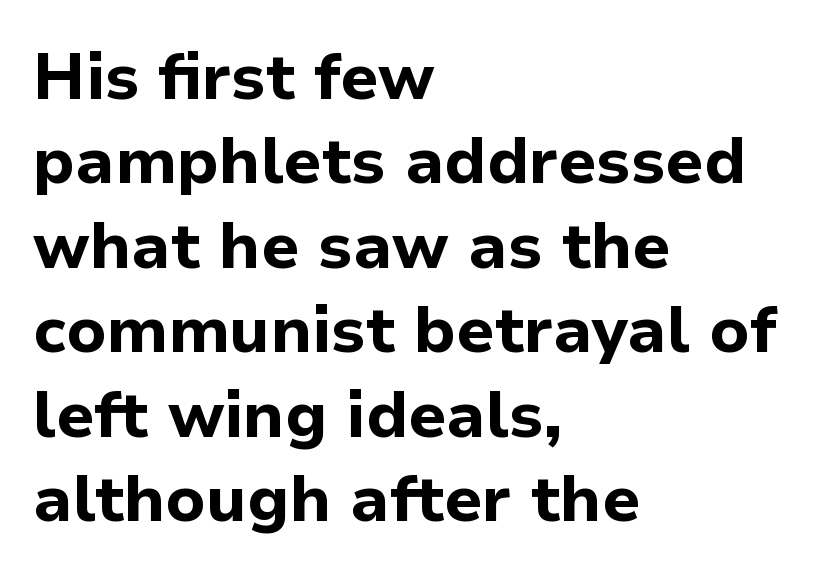
Does the weight exceed regular? Yes, all the way to bold. Between one letter and the next there's only the usual sliver of space. Bare-footed words on every line. The leading is moderate, giving the passage an even texture.
